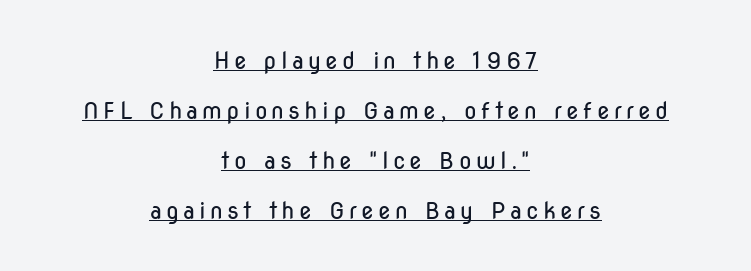
Posture: upright roman. Typeset on center — no edge is straight. Compared with typical paragraphs, the rows here are farther apart. Underline: present.
